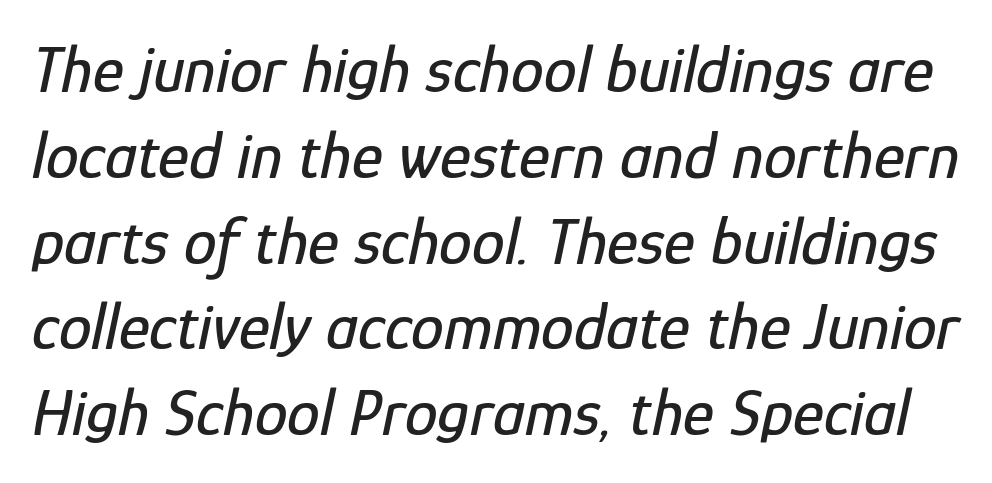
Q: Is the text italic (slanted)? A: Yes, it leans right by about 12 degrees.
Q: Is the text underlined? A: No.
Q: Is the spacing between letters normal or unusually wide? A: Normal.
Q: Is the spacing between lines tight, normal or loose? A: Normal.
Q: Width (condensed, normal, or wide)? A: Condensed.
Q: Stroke contrast? A: Low.
Q: x-height? A: Medium.
Q: Monospaced? A: No.
